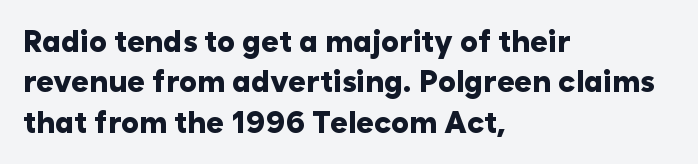
Q: Is the text bold? A: Yes.
Q: Is the text italic (slanted)? A: No, it is upright.
Q: Is the typeface a serif or a sans-serif typeface? A: Sans-serif.
Q: Is the text underlined? A: No.
Q: How is the paragraph aligned? A: Left-aligned.
Q: Is the spacing between letters normal or unusually wide? A: Normal.
Q: Is the spacing between lines tight, normal or loose? A: Normal.
Q: Width (condensed, normal, or wide)? A: Normal.
Q: Stroke contrast? A: Low.
Q: x-height? A: Medium.
Q: Monospaced? A: No.
